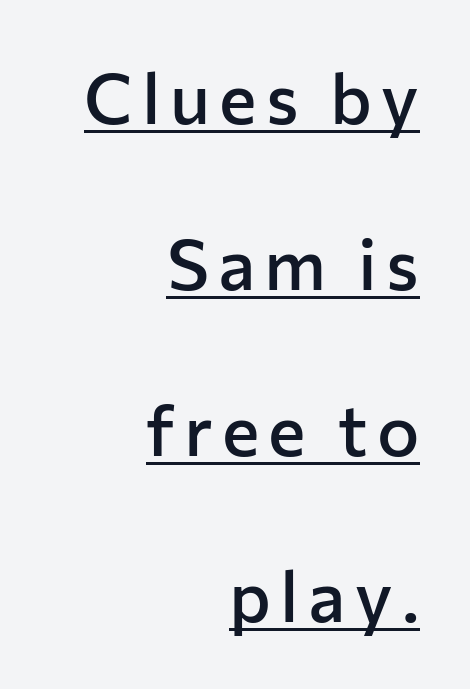
{"serif": "no", "italic": "no", "bold": "semi", "weight": "semibold", "width": "normal", "stroke_contrast": "low", "x_height": "medium", "monospaced": "no", "underline": "yes", "align": "right", "line_spacing": "loose", "line_spacing_ratio": 2.34, "glyph_px": 71}
